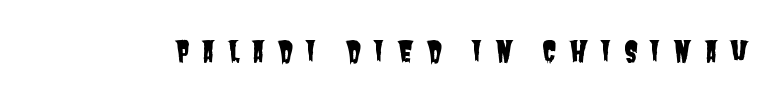
{"serif": "no", "width": "condensed", "stroke_contrast": "low", "x_height": "large", "monospaced": "no", "underline": "no", "letter_spacing": "wide", "letter_spacing_em": 0.43, "glyph_px": 28}
